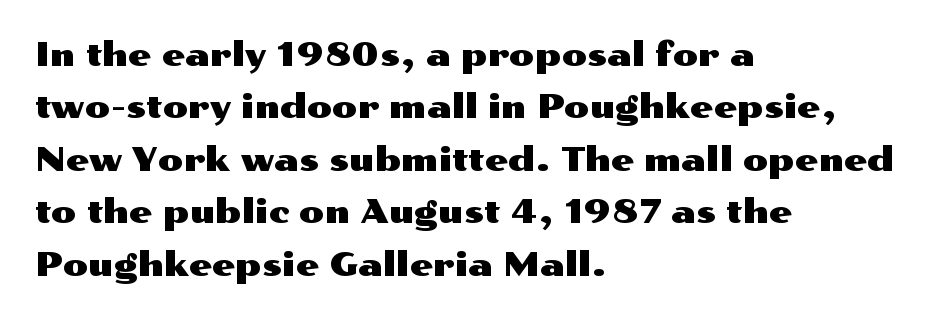
The passage shown is typed in a proportional face where columns would drift. Is this a sans? Yes — the strokes have no serifs. Quick note: interline space is typical. Notice how the passage keeps a crisp vertical edge on the left only. The gap between lines stays unmarked.
